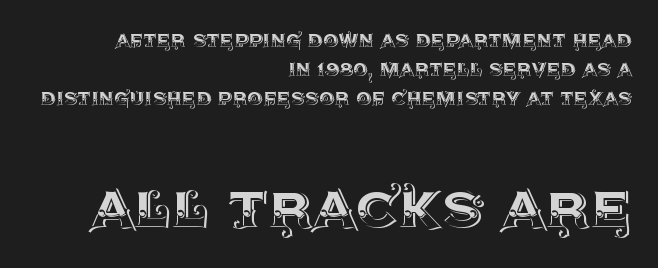
The image shows 71 px text type, upright; set right-aligned, line spacing 1.2x, normal letter spacing, not underlined; the second (bottom) block is 2.96x larger; a large x-height.
